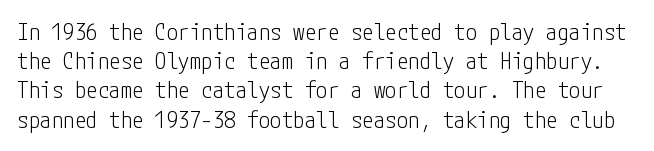
The image shows 23 px text type, upright; set normal line spacing (1.27x), normal letter spacing, not underlined.
